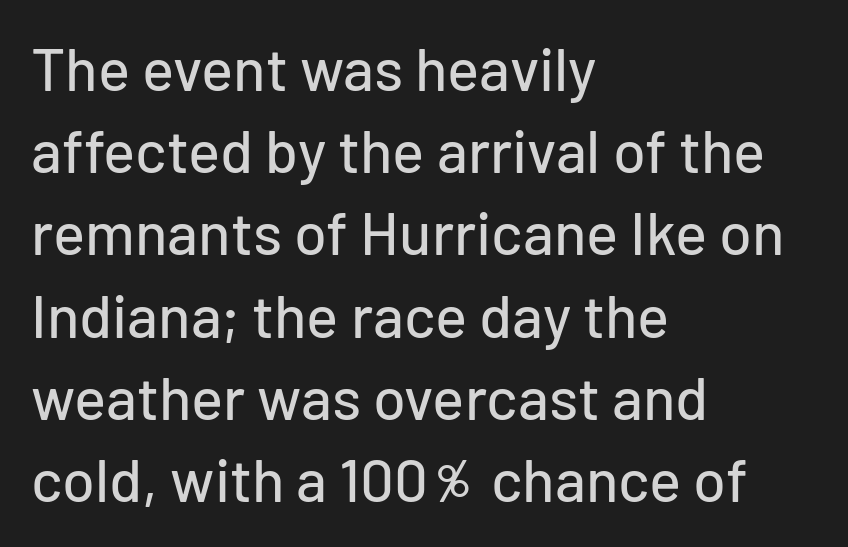
The image shows 60 px sans-serif type, upright; set left-aligned, normal line spacing (1.37x), normal letter spacing, not underlined; low stroke contrast and a medium x-height.
